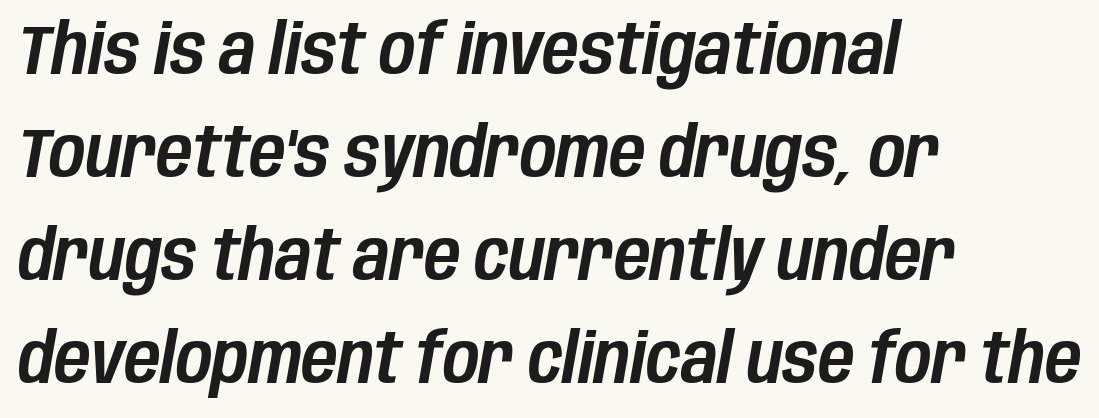
The image shows 70 px condensed type, italic (leaning right); set left-aligned, normal line spacing (1.47x), normal letter spacing, not underlined; low stroke contrast and a large x-height.
